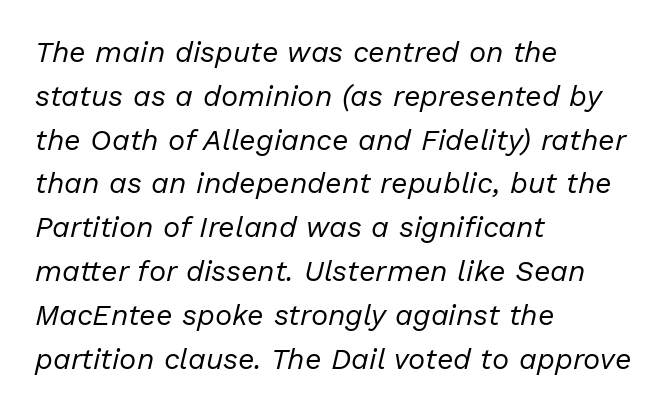
Q: Is the text bold? A: No.
Q: Is the text italic (slanted)? A: Yes, it leans right by about 13 degrees.
Q: Is the text underlined? A: No.
Q: How is the paragraph aligned? A: Left-aligned.
Q: Is the spacing between letters normal or unusually wide? A: Normal.
Q: Is the spacing between lines tight, normal or loose? A: Normal.
Q: Width (condensed, normal, or wide)? A: Normal.
Q: Stroke contrast? A: Low.
Q: x-height? A: Medium.
Q: Monospaced? A: No.
